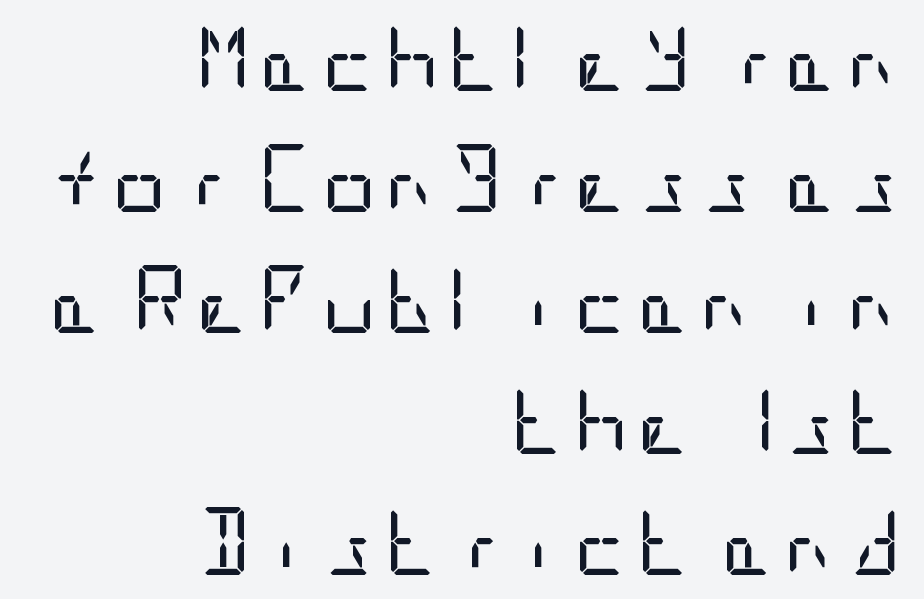
The image shows 68 px regular-weight, condensed sans-serif type, upright; set right-aligned, line spacing 1.78x, not underlined; low stroke contrast and a large x-height.
